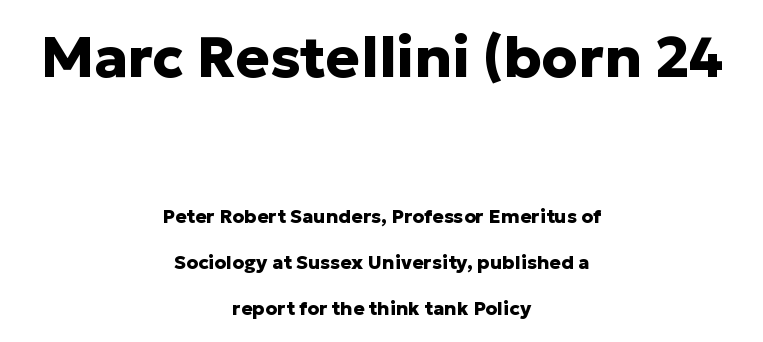
Typographic density is high because the face is bold. Decoration check: the copy has no underline. Posture: upright roman. The gaps between neighbouring characters are ordinary and unremarkable. Classification — sans serif. The typesetter chose a symmetrical, centered arrangement here.
